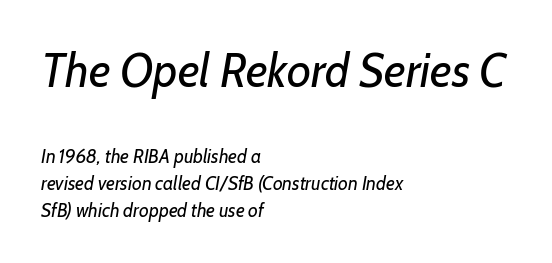
The image shows 47 px regular-weight type, italic (leaning right); set left-aligned, normal line spacing (1.4x), normal letter spacing, not underlined; the first (top) block is 2.47x larger; low stroke contrast and a medium x-height.
